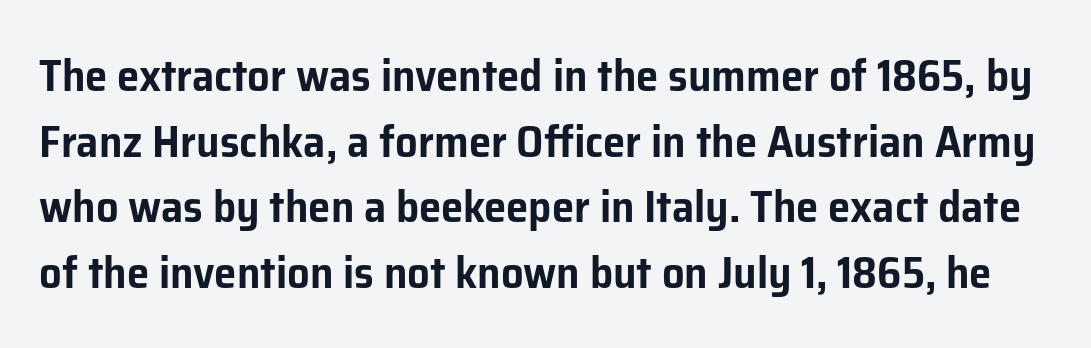
The image shows 45 px sans-serif type, upright; set normal line spacing (1.46x), normal letter spacing, not underlined; low stroke contrast and a medium x-height.
